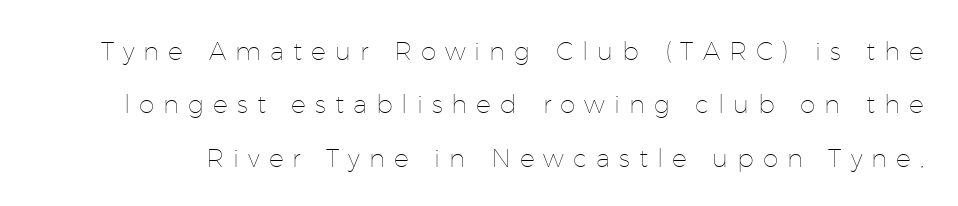
{"italic": "no", "bold": "no", "underline": "no", "line_spacing": "loose", "line_spacing_ratio": 2.14, "letter_spacing": "wide", "letter_spacing_em": 0.36, "glyph_px": 25}
